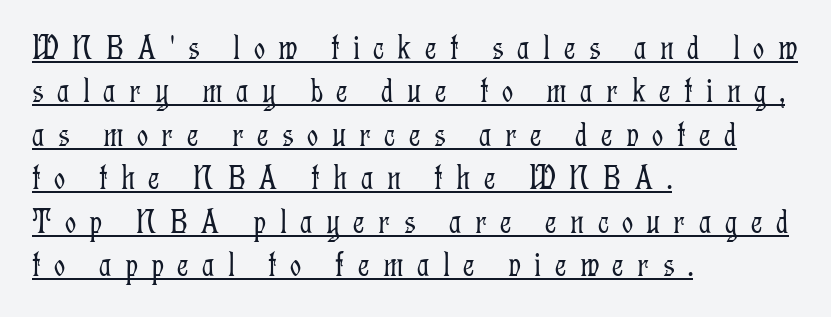
A rule runs beneath these lines of type. The passage shown has open, widely tracked lettering throughout. These lines are rendered in a variable-pitch font. Look at the bottom of the vertical strokes: they flare into serifs here. Notice how the stems are strictly vertical — no italics here. Counters stay open thanks to moderate or lighter strokes.
